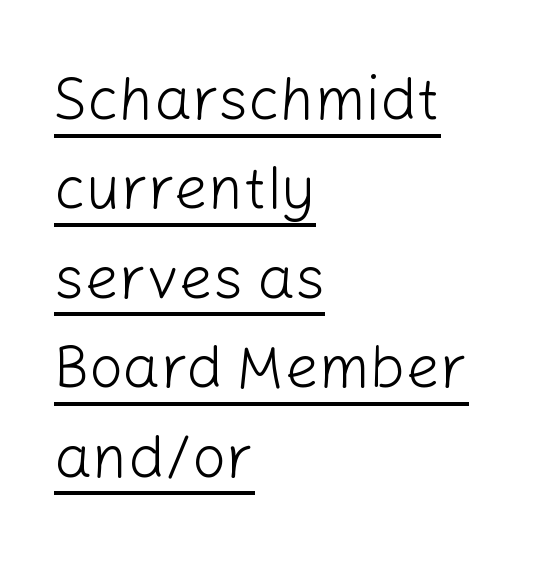
Q: Is the text bold? A: No.
Q: Is the text italic (slanted)? A: No, it is upright.
Q: Is the typeface a serif or a sans-serif typeface? A: Sans-serif.
Q: Is the text underlined? A: Yes.
Q: How is the paragraph aligned? A: Left-aligned.
Q: Is the spacing between letters normal or unusually wide? A: Normal.
Q: Is the spacing between lines tight, normal or loose? A: Normal.
Q: Width (condensed, normal, or wide)? A: Normal.
Q: Stroke contrast? A: Low.
Q: x-height? A: Medium.
Q: Monospaced? A: No.
